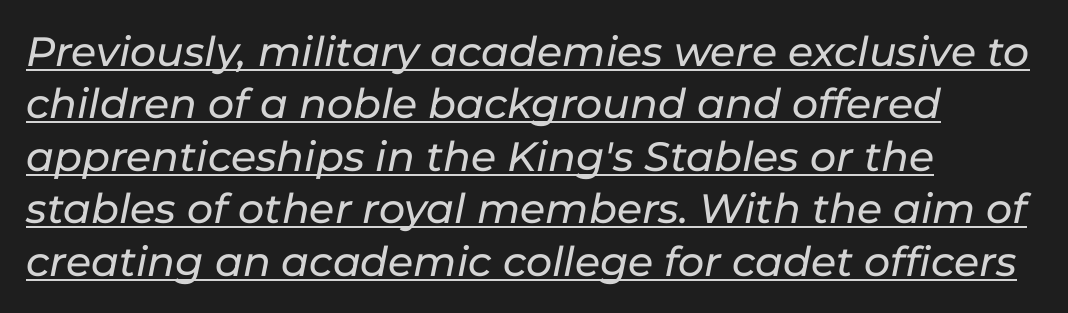
The image shows 41 px text type, italic (leaning right); set left-aligned, normal line spacing (1.28x), normal letter spacing, underlined; low stroke contrast and a medium x-height.
